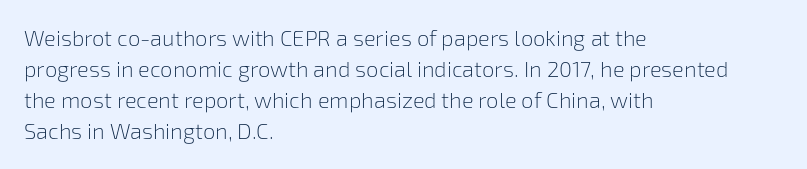
{"italic": "no", "bold": "no", "underline": "no", "align": "left", "line_spacing": "normal", "line_spacing_ratio": 1.41, "letter_spacing": "normal", "letter_spacing_em": 0.0, "glyph_px": 22}
